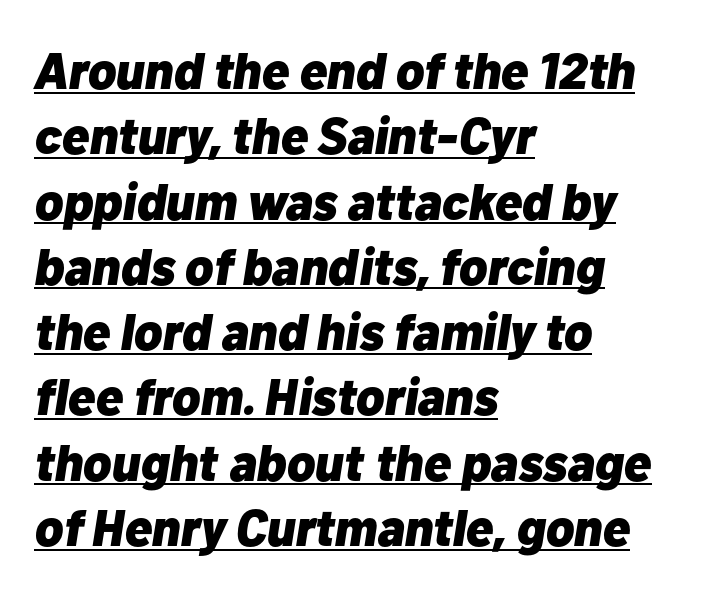
Q: Is the text bold? A: Yes.
Q: Is the text italic (slanted)? A: Yes, it leans right by about 10 degrees.
Q: Is the text underlined? A: Yes.
Q: How is the paragraph aligned? A: Left-aligned.
Q: Is the spacing between letters normal or unusually wide? A: Normal.
Q: Is the spacing between lines tight, normal or loose? A: Normal.
Q: Width (condensed, normal, or wide)? A: Normal.
Q: Stroke contrast? A: Low.
Q: x-height? A: Medium.
Q: Monospaced? A: No.
